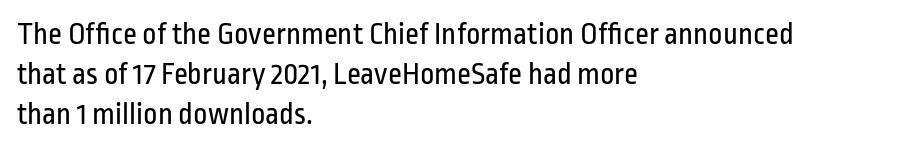
The line-height multiplier appears to be the usual default. Typeset ragged right — the left edge is the straight one. A bare baseline throughout the passage. A typesetter would call this zero additional tracking. The letters advance in unequal steps, a hallmark of proportional type.
